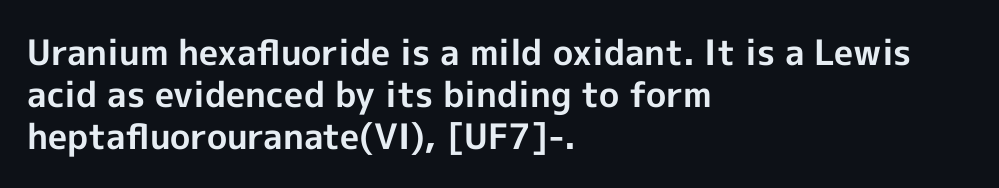
The image shows 35 px bold sans-serif type, upright; set left-aligned, line spacing 1.2x, normal letter spacing, not underlined; a medium x-height.
